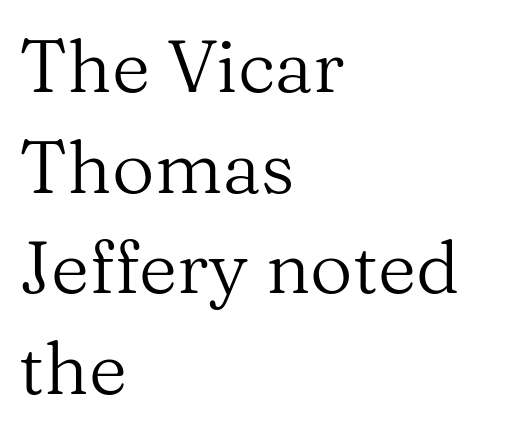
Vertical spacing — default. The font is comparable to plain body text, perhaps lighter. It's the straight-up-and-down kind of type. Reading down the block, your eye returns to a fixed left position each line. Each letter's strokes conclude with small projecting serifs.
